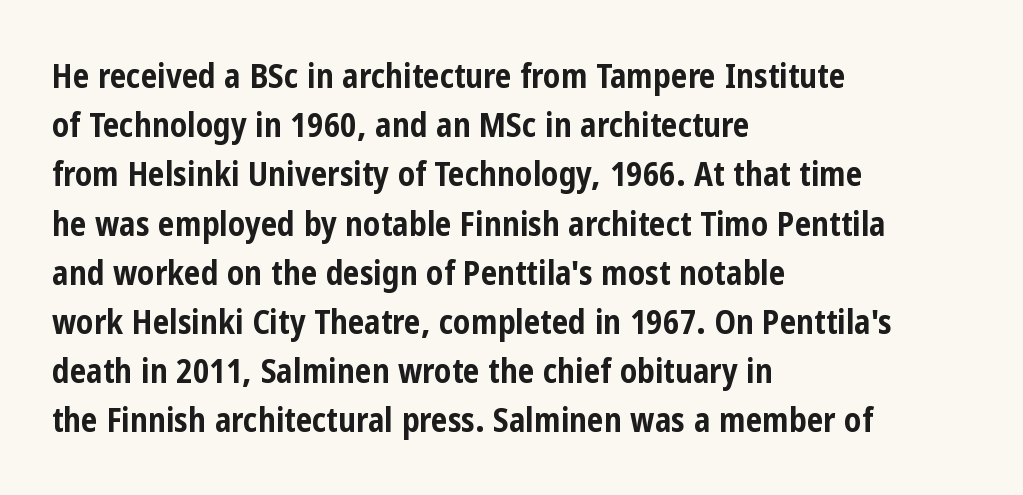
Q: Is the text bold? A: Yes.
Q: Is the text italic (slanted)? A: No, it is upright.
Q: Is the typeface a serif or a sans-serif typeface? A: Sans-serif.
Q: Is the text underlined? A: No.
Q: How is the paragraph aligned? A: Left-aligned.
Q: Is the spacing between letters normal or unusually wide? A: Normal.
Q: Is the spacing between lines tight, normal or loose? A: Normal.
Q: Width (condensed, normal, or wide)? A: Condensed.
Q: Stroke contrast? A: Low.
Q: x-height? A: Medium.
Q: Monospaced? A: No.
